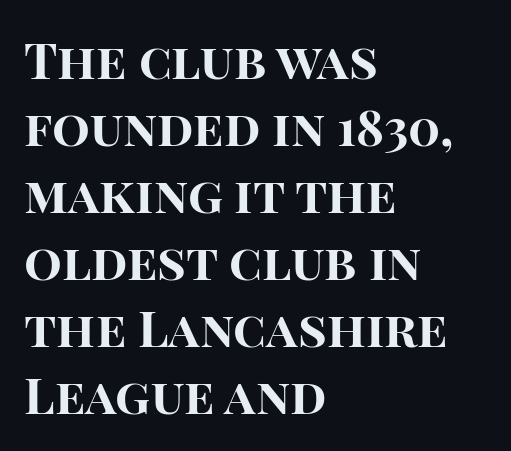
The image shows 50 px bold sans-serif type, upright; set left-aligned, normal line spacing (1.34x), normal letter spacing, not underlined; high stroke contrast and a large x-height.
